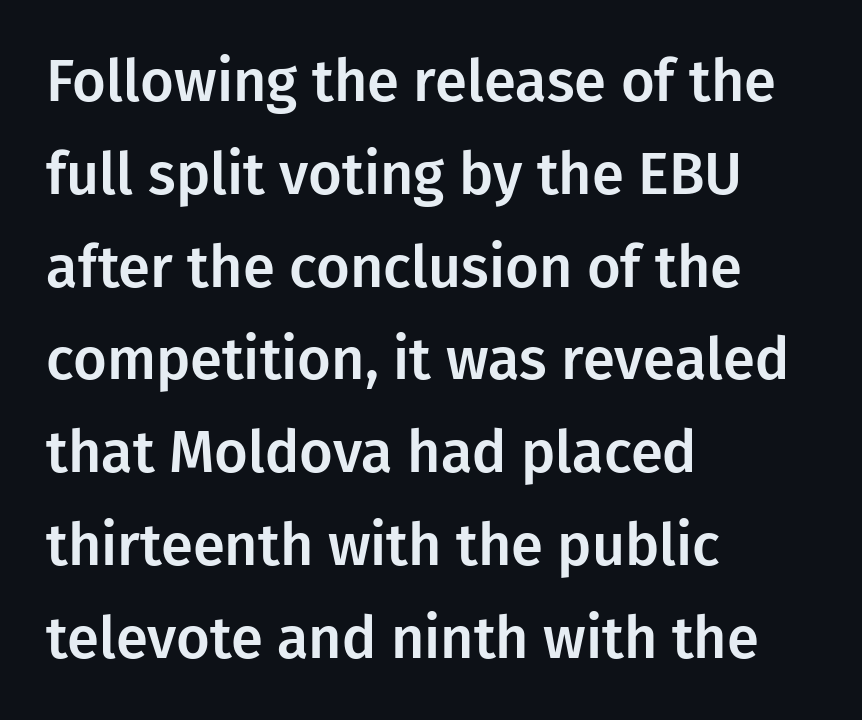
{"serif": "no", "italic": "no", "width": "normal", "stroke_contrast": "low", "x_height": "medium", "monospaced": "no", "underline": "no", "align": "left", "line_spacing": "normal", "line_spacing_ratio": 1.6, "letter_spacing": "normal", "letter_spacing_em": 0.0, "glyph_px": 58}
